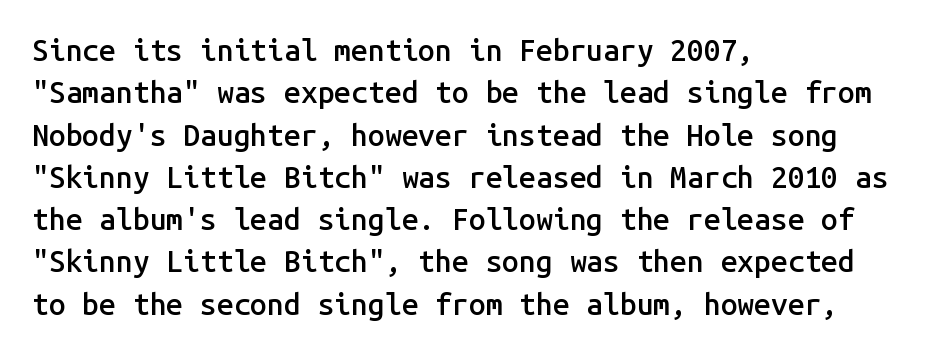
Q: Is the text bold? A: Semi-bold.
Q: Is the text italic (slanted)? A: No, it is upright.
Q: Is the typeface a serif or a sans-serif typeface? A: Sans-serif.
Q: Is the text underlined? A: No.
Q: How is the paragraph aligned? A: Left-aligned.
Q: Is the spacing between letters normal or unusually wide? A: Normal.
Q: Is the spacing between lines tight, normal or loose? A: Normal.
Q: Width (condensed, normal, or wide)? A: Normal.
Q: Stroke contrast? A: Low.
Q: x-height? A: Medium.
Q: Monospaced? A: Yes.
